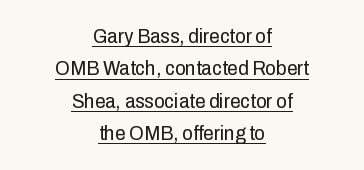
Q: Is the text bold? A: No.
Q: Is the text italic (slanted)? A: No, it is upright.
Q: Is the text underlined? A: Yes.
Q: How is the paragraph aligned? A: Centered.
Q: Is the spacing between letters normal or unusually wide? A: Normal.
Q: Is the spacing between lines tight, normal or loose? A: Normal.
